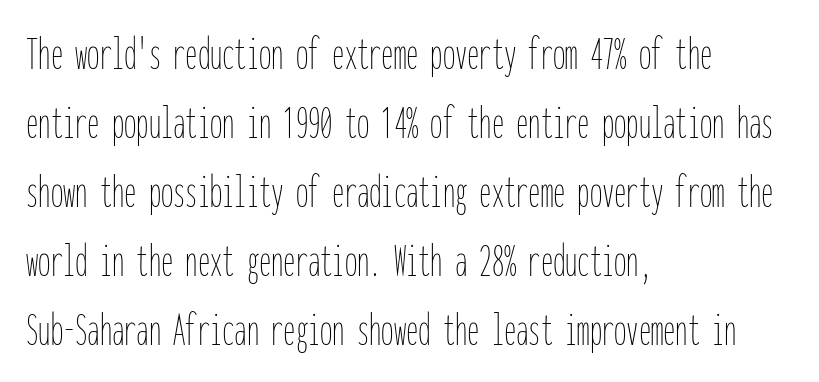
{"italic": "no", "bold": "no", "weight": "thin", "width": "condensed", "stroke_contrast": "low", "x_height": "medium", "monospaced": "yes", "underline": "no", "align": "left", "line_spacing": "normal", "line_spacing_ratio": 1.41, "letter_spacing": "normal", "letter_spacing_em": 0.0, "glyph_px": 49}
